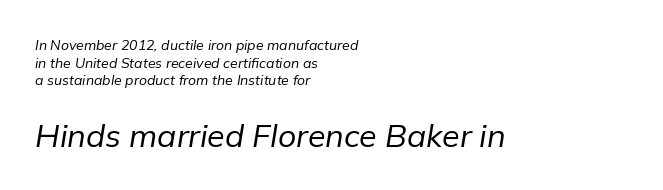
Caption: multi-line text, flush left, ragged right. Compared with typical paragraphs, the rows here are spaced about the same. Between one letter and the next there's only the usual sliver of space. Note: smaller setting up top, larger setting below. A typesetter would call this proportional, since set widths differ per character. An italicized treatment has been applied to the whole sample.
